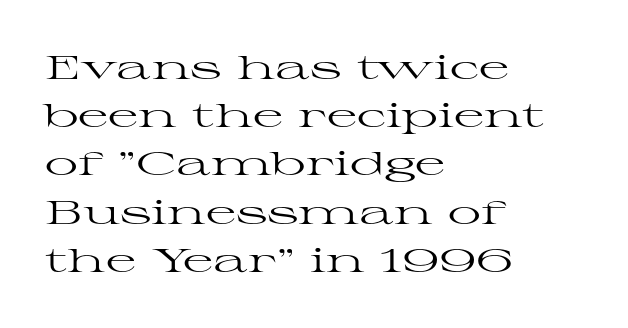
{"serif": "yes", "italic": "no", "bold": "no", "weight": "regular", "width": "wide", "stroke_contrast": "high", "x_height": "medium", "monospaced": "no", "underline": "no", "align": "left", "line_spacing": "normal", "line_spacing_ratio": 1.46, "letter_spacing": "normal", "letter_spacing_em": 0.0, "glyph_px": 33}
